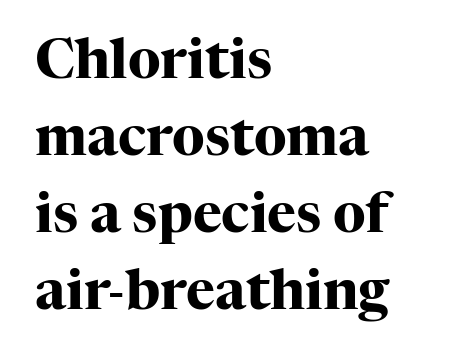
The font family rendered here belongs to the serif group. Notice how thick the strokes are: this is what a full bold looks like. Only glyphs here, with clear space below each row. Alignment: flush left.
